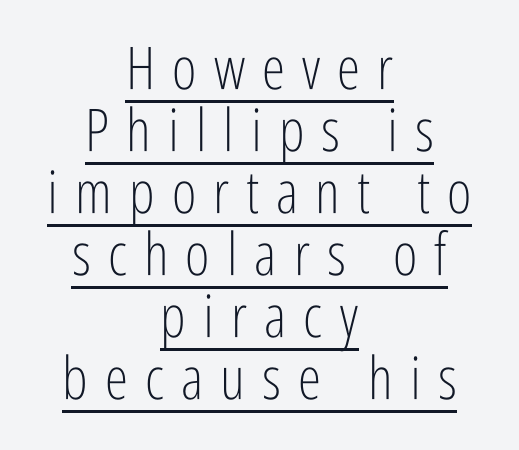
The image shows 59 px light, condensed sans-serif type, upright; set centered, tight line spacing (1.05x), unusually wide letter spacing (+0.29 em), underlined; low stroke contrast and a medium x-height.
